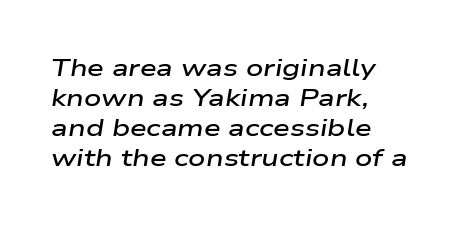
{"italic": "yes", "lean": "right", "slant_degrees": 9, "bold": "semi", "underline": "no", "align": "left", "line_spacing": "normal", "line_spacing_ratio": 1.25, "letter_spacing": "normal", "letter_spacing_em": 0.0, "glyph_px": 24}
